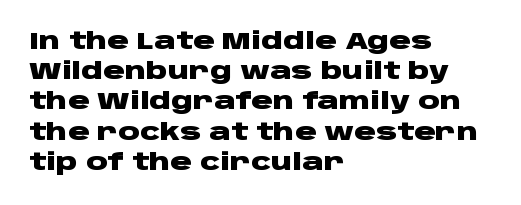
{"italic": "no", "bold": "yes", "underline": "no", "align": "left", "line_spacing": "normal", "line_spacing_ratio": 1.26, "letter_spacing": "normal", "letter_spacing_em": 0.0, "glyph_px": 24}
